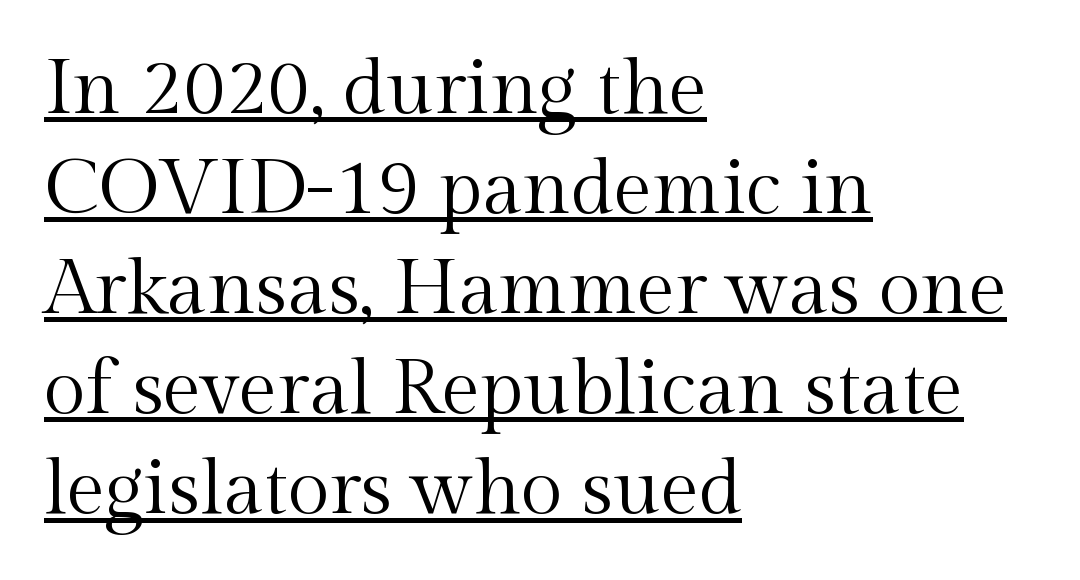
{"serif": "yes", "italic": "no", "bold": "no", "weight": "regular", "width": "normal", "x_height": "medium", "monospaced": "no", "underline": "yes", "align": "left", "line_spacing": "normal", "line_spacing_ratio": 1.3, "letter_spacing": "normal", "letter_spacing_em": 0.0, "glyph_px": 77}
